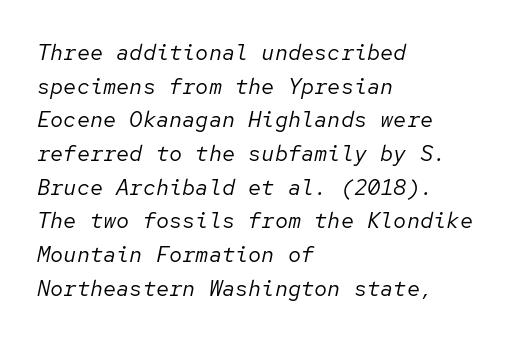
The image shows 22 px text type, italic (leaning right); set left-aligned, normal line spacing (1.53x), normal letter spacing, not underlined.
